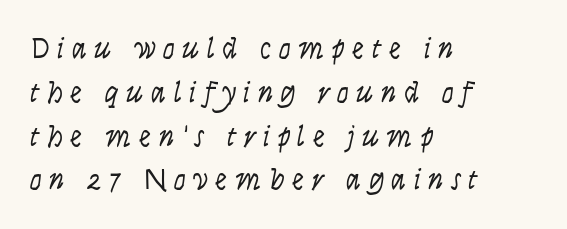
{"italic": "yes", "lean": "right", "slant_degrees": 9, "bold": "no", "weight": "light", "width": "condensed", "stroke_contrast": "low", "x_height": "large", "monospaced": "no", "underline": "no", "align": "left", "line_spacing": "normal", "line_spacing_ratio": 1.46, "letter_spacing": "wide", "letter_spacing_em": 0.25, "glyph_px": 30}
